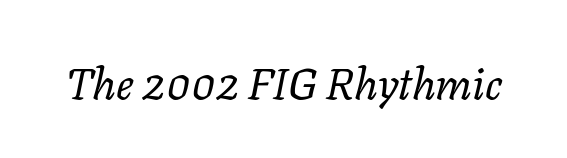
Q: Is the text bold? A: No.
Q: Is the text italic (slanted)? A: Yes, it leans right by about 11 degrees.
Q: Is the text underlined? A: No.
Q: Is the spacing between letters normal or unusually wide? A: Normal.
Q: Width (condensed, normal, or wide)? A: Normal.
Q: Stroke contrast? A: Low.
Q: x-height? A: Medium.
Q: Monospaced? A: No.
